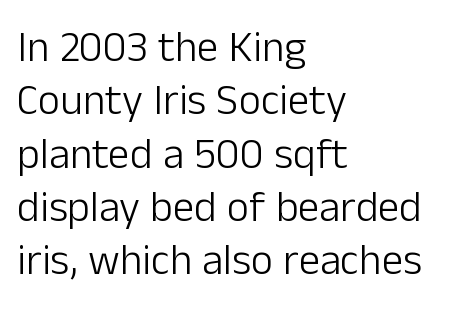
Q: Is the text bold? A: No.
Q: Is the text italic (slanted)? A: No, it is upright.
Q: Is the typeface a serif or a sans-serif typeface? A: Sans-serif.
Q: Is the text underlined? A: No.
Q: How is the paragraph aligned? A: Left-aligned.
Q: Is the spacing between letters normal or unusually wide? A: Normal.
Q: Width (condensed, normal, or wide)? A: Normal.
Q: Stroke contrast? A: Low.
Q: x-height? A: Medium.
Q: Monospaced? A: No.
